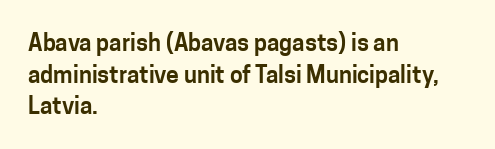
The letterforms sit shoulder to shoulder at normal distance. The paragraph has a hard left edge and a soft right edge. A clean baseline with only descenders dipping below it. No italicization has been applied; the sample stays upright.
